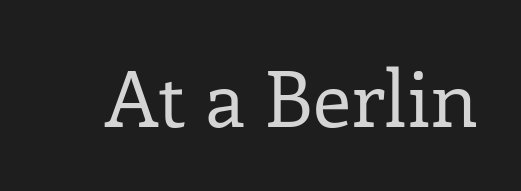
{"serif": "yes", "italic": "no", "bold": "no", "weight": "regular", "width": "normal", "stroke_contrast": "low", "x_height": "medium", "monospaced": "no", "underline": "no", "letter_spacing": "normal", "letter_spacing_em": 0.0, "glyph_px": 78}
